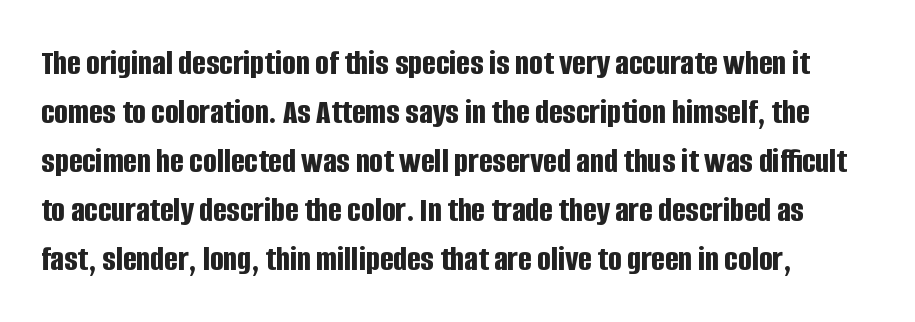
Q: Is the text bold? A: Yes.
Q: Is the text italic (slanted)? A: No, it is upright.
Q: Is the typeface a serif or a sans-serif typeface? A: Sans-serif.
Q: Is the text underlined? A: No.
Q: Is the spacing between letters normal or unusually wide? A: Normal.
Q: Is the spacing between lines tight, normal or loose? A: Normal.
Q: Width (condensed, normal, or wide)? A: Condensed.
Q: Stroke contrast? A: Low.
Q: x-height? A: Large.
Q: Monospaced? A: No.
